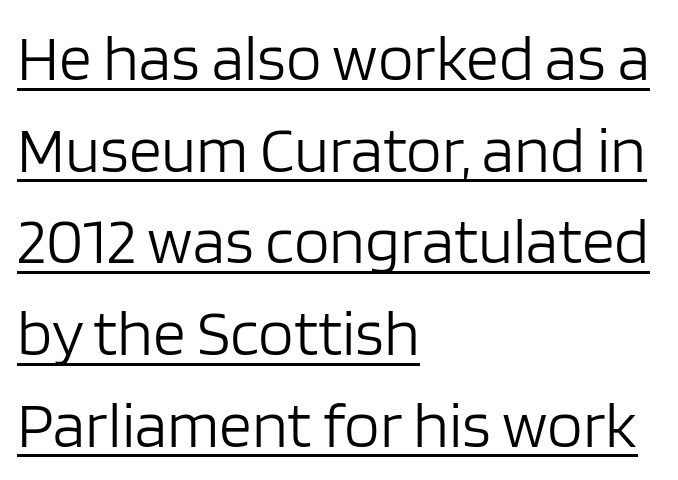
The image shows 65 px light sans-serif type, upright; set left-aligned, normal line spacing (1.41x), normal letter spacing, underlined; low stroke contrast and a large x-height.
